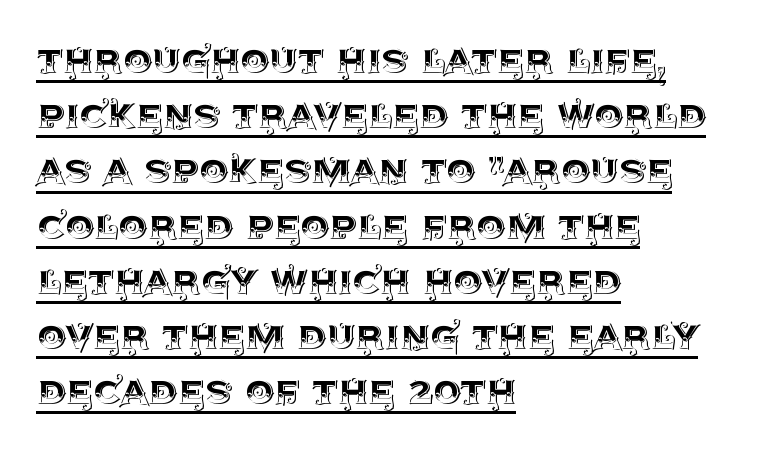
The image shows 46 px text type, upright; set left-aligned, line spacing 1.2x, normal letter spacing, underlined; a large x-height.
